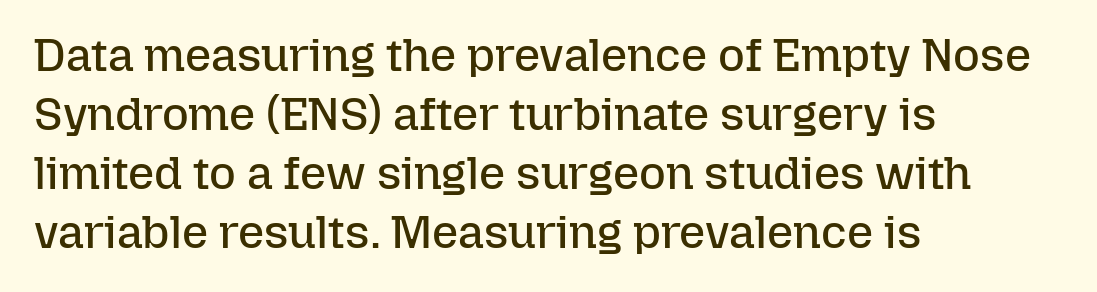
Leading: standard. Is the letter spacing exaggerated? No — it looks like the ordinary default. Nobody drew a line under any word here. Character widths vary here, with narrow letters taking less room than wide ones. Every row of glyphs begins at an identical x-position on the left. Stems here are at most as thick as an everyday book face.
